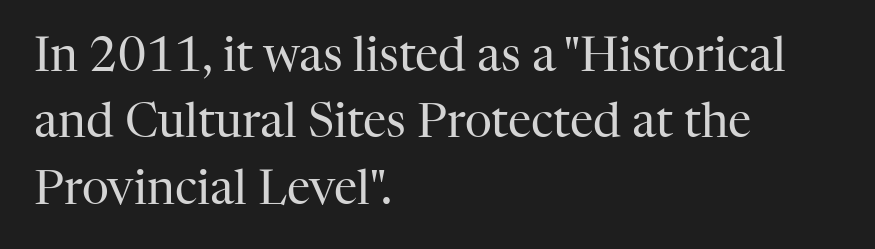
Q: Is the text bold? A: No.
Q: Is the text italic (slanted)? A: No, it is upright.
Q: Is the typeface a serif or a sans-serif typeface? A: Serif.
Q: Is the text underlined? A: No.
Q: How is the paragraph aligned? A: Left-aligned.
Q: Is the spacing between letters normal or unusually wide? A: Normal.
Q: Is the spacing between lines tight, normal or loose? A: Normal.
Q: Width (condensed, normal, or wide)? A: Normal.
Q: Stroke contrast? A: High.
Q: x-height? A: Medium.
Q: Monospaced? A: No.
